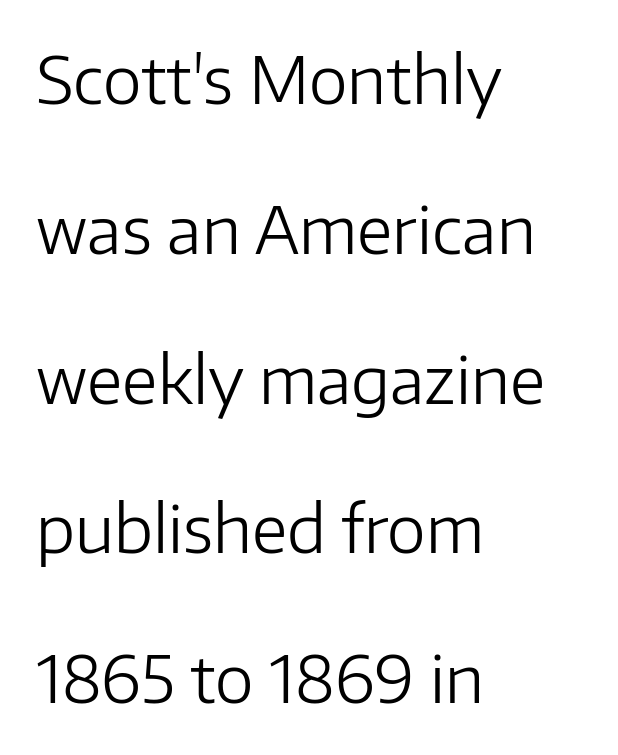
Typeset ragged right — the left edge is the straight one. Check where the strokes stop: nothing finishes them off — pure sans. This sample has the flowing, uneven cadence of proportional lettering. The area under the type is left untouched. The strokes carry an ordinary text weight at most. Vertical spacing — loose.
